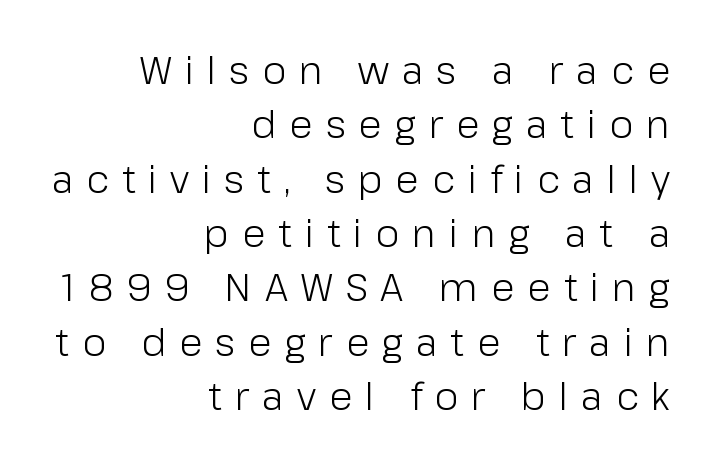
The horizontal fit of the characters is loose and conspicuously gappy. The lettering holds an erect, upright posture throughout. Successive baselines arrive at the customary interval. The letters look calm and open, with moderate or lighter stems. Type without underlining.
